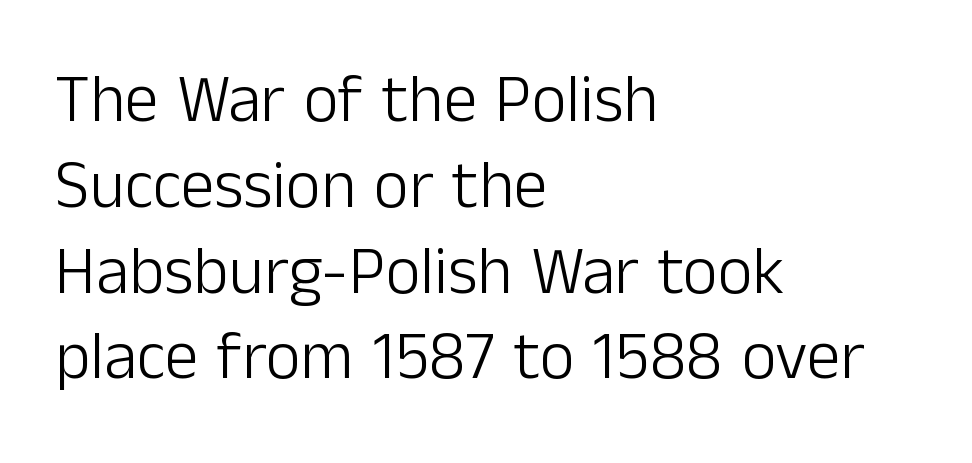
Q: Is the text bold? A: No.
Q: Is the text italic (slanted)? A: No, it is upright.
Q: Is the typeface a serif or a sans-serif typeface? A: Sans-serif.
Q: Is the text underlined? A: No.
Q: How is the paragraph aligned? A: Left-aligned.
Q: Is the spacing between letters normal or unusually wide? A: Normal.
Q: Is the spacing between lines tight, normal or loose? A: Normal.
Q: Width (condensed, normal, or wide)? A: Normal.
Q: Stroke contrast? A: Low.
Q: x-height? A: Medium.
Q: Monospaced? A: No.
